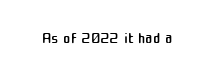
The space directly below the letters is spotless. Quick note: not italic, upright. The line texture is even and compact thanks to regular tracking. These glyphs show unthickened strokes, regular width or finer.
